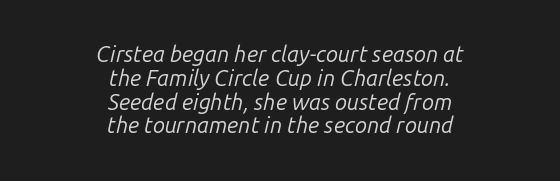
Q: Is the text bold? A: No.
Q: Is the text italic (slanted)? A: Yes, it leans right by about 14 degrees.
Q: Is the text underlined? A: No.
Q: How is the paragraph aligned? A: Centered.
Q: Is the spacing between letters normal or unusually wide? A: Normal.
Q: Is the spacing between lines tight, normal or loose? A: Tight.
